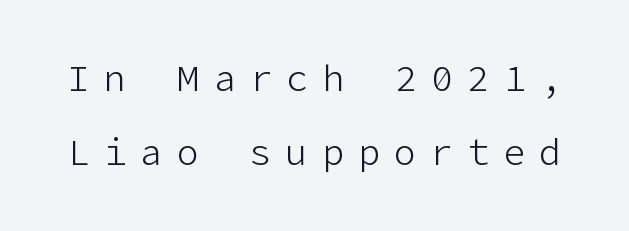
What's the leading like? Stretched, with rows far apart. A typesetter would call this heavily tracked-out type. Does the lettering tilt? It doesn't — this is upright. Rule under the text: the space is simply empty.
